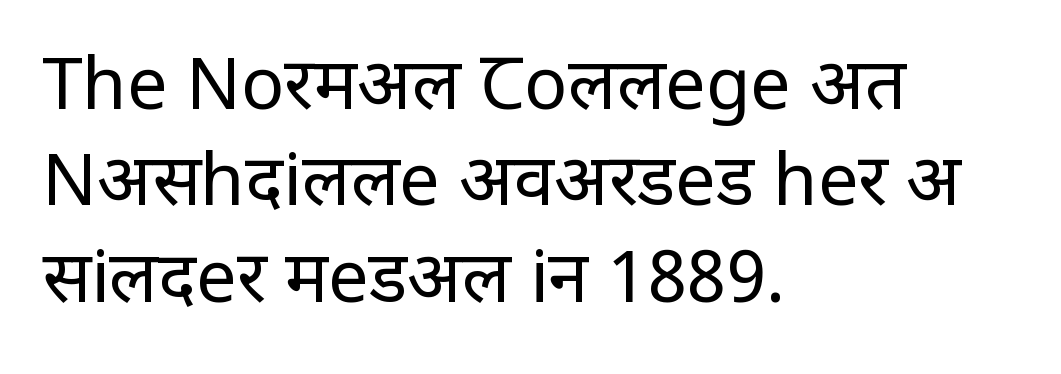
Q: Is the text bold? A: No.
Q: Is the text italic (slanted)? A: No, it is upright.
Q: Is the typeface a serif or a sans-serif typeface? A: Sans-serif.
Q: Is the text underlined? A: No.
Q: How is the paragraph aligned? A: Left-aligned.
Q: Is the spacing between letters normal or unusually wide? A: Normal.
Q: Is the spacing between lines tight, normal or loose? A: Normal.
Q: Width (condensed, normal, or wide)? A: Condensed.
Q: Stroke contrast? A: Low.
Q: x-height? A: Large.
Q: Monospaced? A: No.
